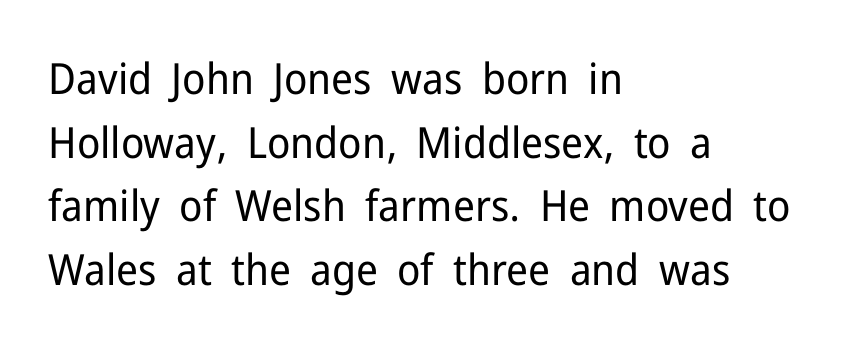
Q: Is the text bold? A: No.
Q: Is the text italic (slanted)? A: No, it is upright.
Q: Is the typeface a serif or a sans-serif typeface? A: Sans-serif.
Q: Is the text underlined? A: No.
Q: How is the paragraph aligned? A: Left-aligned.
Q: Is the spacing between letters normal or unusually wide? A: Normal.
Q: Is the spacing between lines tight, normal or loose? A: Normal.
Q: Width (condensed, normal, or wide)? A: Normal.
Q: Stroke contrast? A: Low.
Q: x-height? A: Medium.
Q: Monospaced? A: No.
